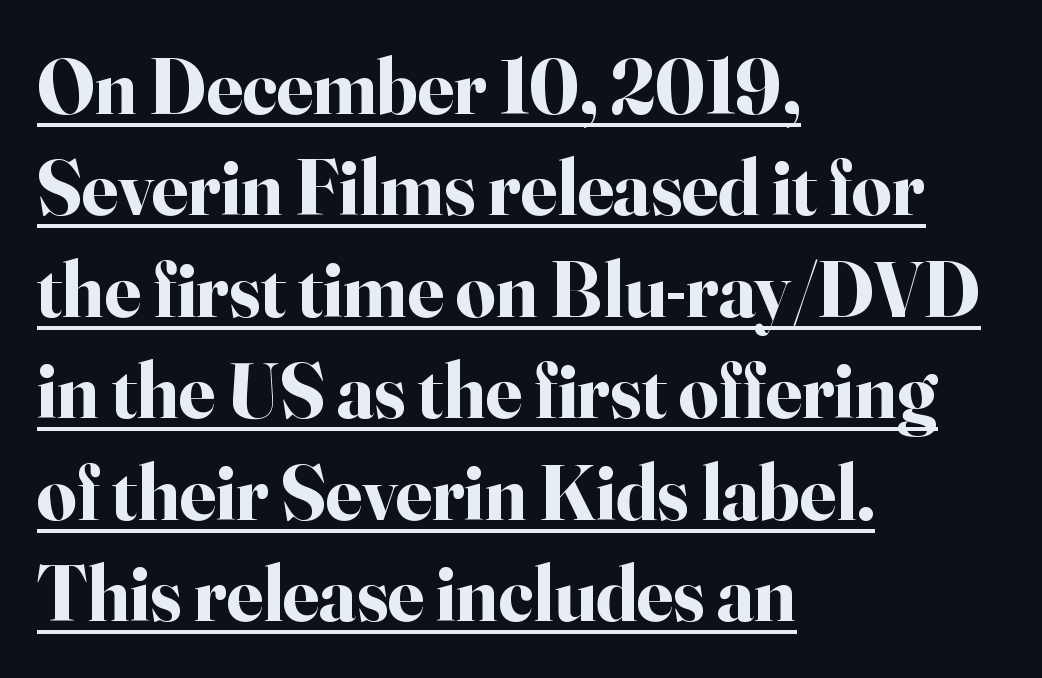
The typeface chosen for these lines features serifs. You could not count columns in this text — the font is proportionally spaced. Do the letters lean? They stand straight. Tracking value appears to be zero — textbook default spacing.
